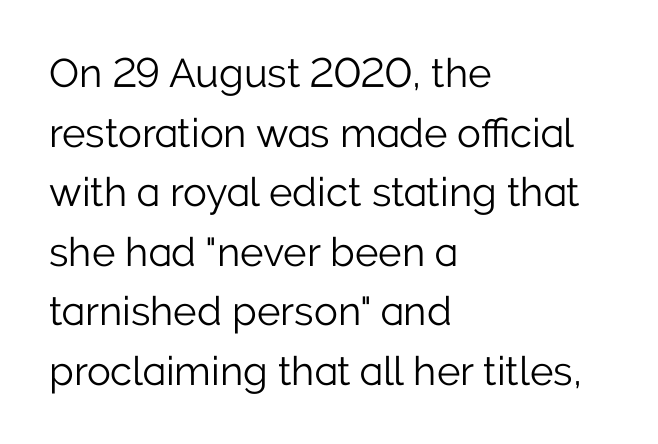
{"serif": "no", "italic": "no", "bold": "no", "weight": "light", "width": "normal", "stroke_contrast": "low", "x_height": "medium", "monospaced": "no", "underline": "no", "align": "left", "line_spacing": "normal", "line_spacing_ratio": 1.49, "letter_spacing": "normal", "letter_spacing_em": 0.0, "glyph_px": 40}
